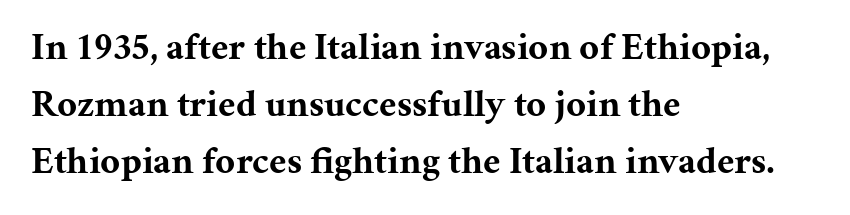
The image shows 38 px bold serif type, upright; set left-aligned, normal line spacing (1.5x), normal letter spacing, not underlined; medium stroke contrast and a medium x-height.
